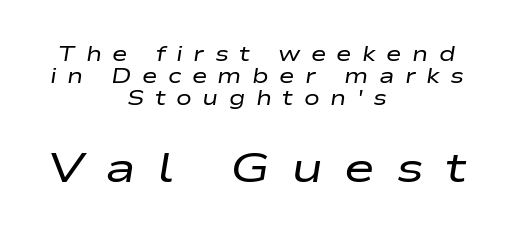
Q: Is the text bold? A: No.
Q: Is the text italic (slanted)? A: Yes, it leans right by about 9 degrees.
Q: Is the text underlined? A: No.
Q: How is the paragraph aligned? A: Centered.
Q: Is the spacing between letters normal or unusually wide? A: Unusually wide.
Q: Is the spacing between lines tight, normal or loose? A: Tight.
Q: Which block of text is set in a larger size, the first (top) or the second (bottom)? A: The second (bottom) one.
Q: Width (condensed, normal, or wide)? A: Wide.
Q: Stroke contrast? A: Low.
Q: x-height? A: Medium.
Q: Monospaced? A: No.
